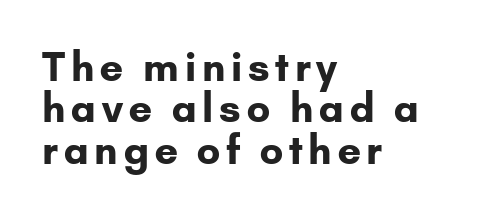
The image shows 39 px bold sans-serif type, upright; set left-aligned, tight line spacing (1.06x), not underlined; low stroke contrast and a small x-height.
